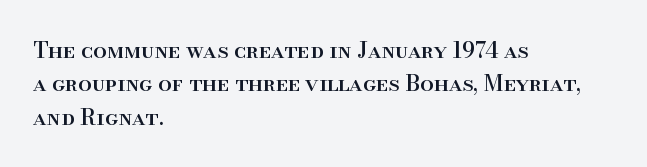
Regarding leading, the lines here are spaced in the standard way. The typography opts for an upright posture over an oblique one. Caption: multi-line text, flush left, ragged right. Nothing unusual about the tracking: characters are spaced as the font intends.
